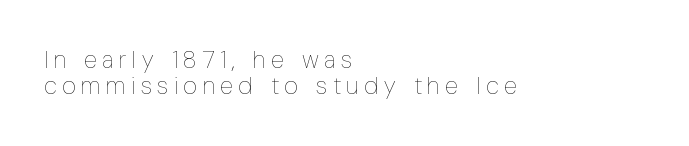
Rendered with straight, roman letterforms. What stands out about the letter spacing? Its width — letters are far apart. Does the copy run flush right? No — it runs flush left. Stems and bowls with no extra thickness — not bold. A bare baseline throughout the passage. The leading is snug, giving the passage a crowded texture.
